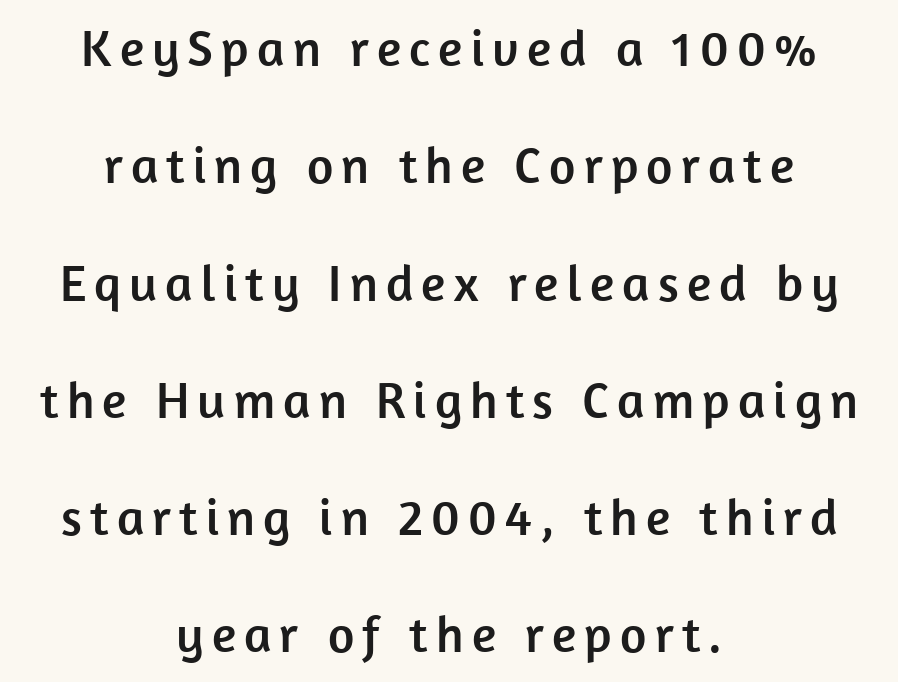
{"serif": "no", "italic": "no", "width": "normal", "stroke_contrast": "low", "x_height": "medium", "monospaced": "no", "underline": "no", "align": "center", "line_spacing": "loose", "line_spacing_ratio": 2.3, "glyph_px": 51}
